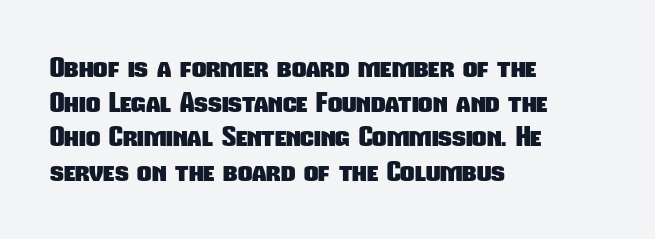
Short and long lines alike share a common starting point at left. Chunky letters — that's bold for sure. Typographically, this falls in the sans-serif category. The line texture is even and compact thanks to regular tracking. Varying glyph widths throughout — classic text-font behaviour.
